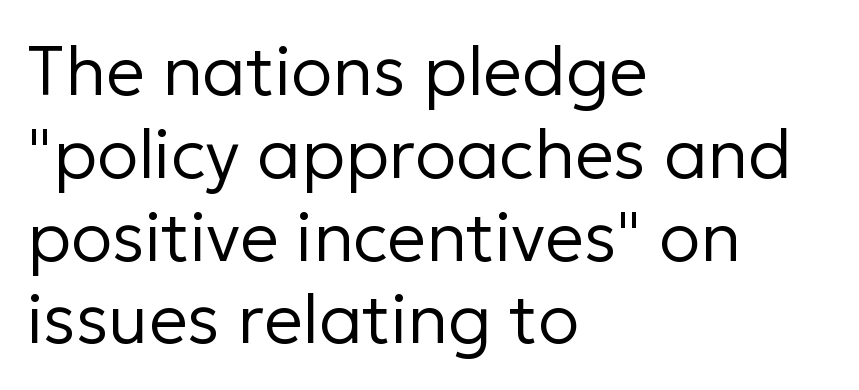
The image shows 69 px regular-weight sans-serif type, upright; set left-aligned, line spacing 1.2x, normal letter spacing, not underlined; low stroke contrast and a medium x-height.
